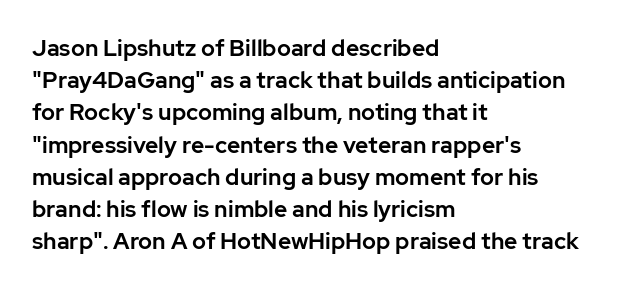
Q: Is the text italic (slanted)? A: No, it is upright.
Q: Is the text underlined? A: No.
Q: How is the paragraph aligned? A: Left-aligned.
Q: Is the spacing between letters normal or unusually wide? A: Normal.
Q: Is the spacing between lines tight, normal or loose? A: Normal.
